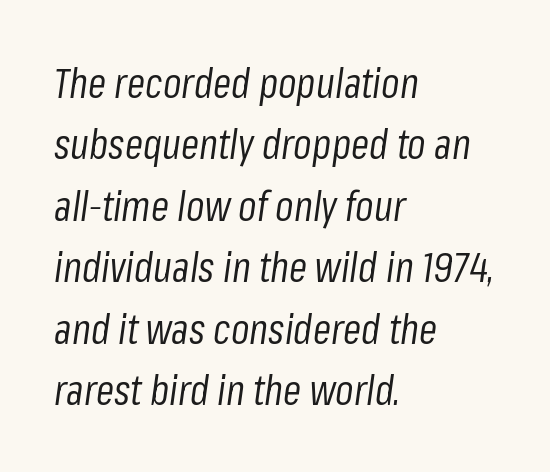
The image shows 41 px regular-weight, condensed type, italic (leaning right); set left-aligned, normal line spacing (1.5x), normal letter spacing, not underlined; low stroke contrast and a medium x-height.
